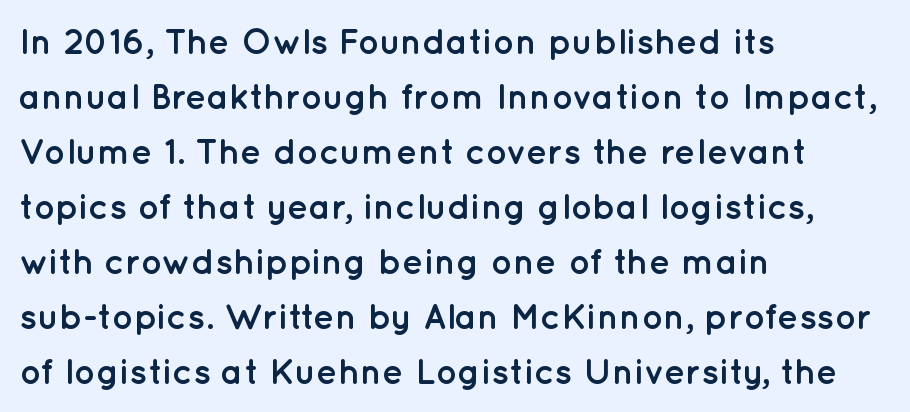
Q: Is the text bold? A: Yes.
Q: Is the text italic (slanted)? A: No, it is upright.
Q: Is the typeface a serif or a sans-serif typeface? A: Sans-serif.
Q: Is the text underlined? A: No.
Q: How is the paragraph aligned? A: Left-aligned.
Q: Is the spacing between letters normal or unusually wide? A: Normal.
Q: Is the spacing between lines tight, normal or loose? A: Normal.
Q: Width (condensed, normal, or wide)? A: Normal.
Q: Stroke contrast? A: Low.
Q: x-height? A: Medium.
Q: Monospaced? A: No.
